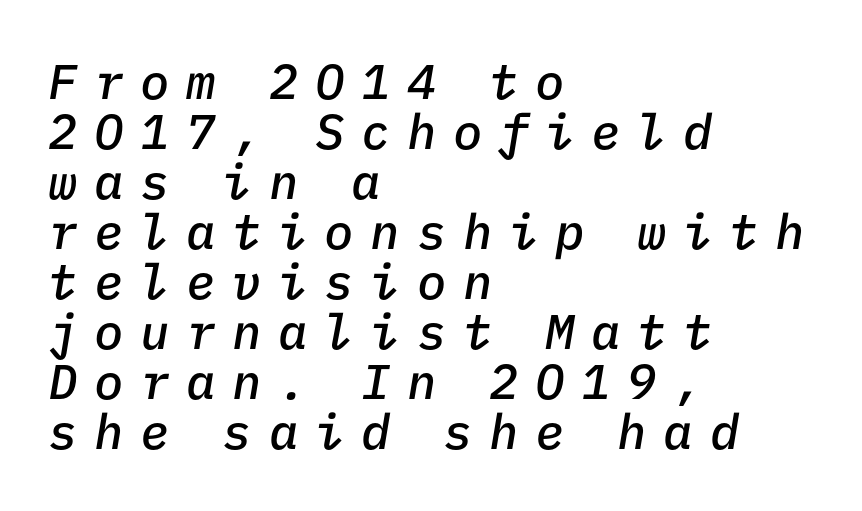
{"italic": "yes", "lean": "right", "slant_degrees": 9, "bold": "semi", "weight": "semibold", "width": "normal", "stroke_contrast": "low", "x_height": "medium", "monospaced": "yes", "underline": "no", "align": "left", "line_spacing": "tight", "line_spacing_ratio": 1.02, "letter_spacing": "wide", "letter_spacing_em": 0.34, "glyph_px": 49}
